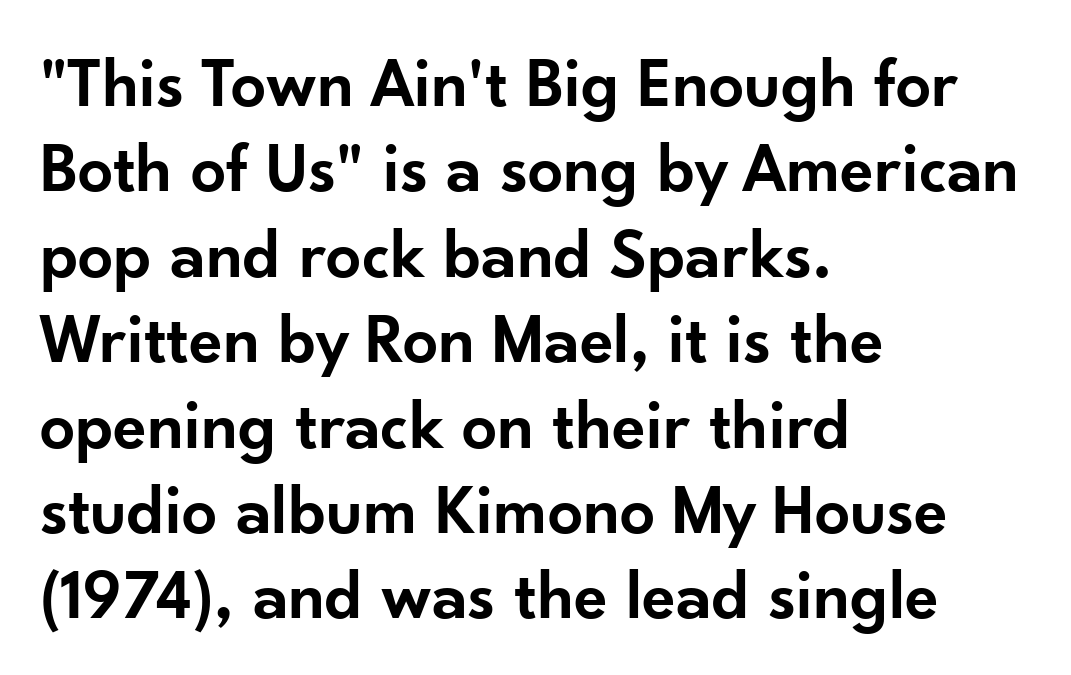
The image shows 70 px semibold sans-serif type, upright; set left-aligned, line spacing 1.22x, normal letter spacing, not underlined; low stroke contrast and a small x-height.
